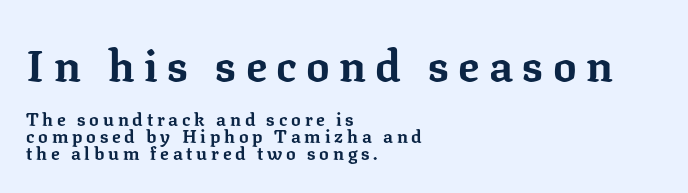
Q: Is the text bold? A: Yes.
Q: Is the text italic (slanted)? A: No, it is upright.
Q: Is the typeface a serif or a sans-serif typeface? A: Serif.
Q: Is the text underlined? A: No.
Q: How is the paragraph aligned? A: Left-aligned.
Q: Is the spacing between letters normal or unusually wide? A: Unusually wide.
Q: Is the spacing between lines tight, normal or loose? A: Tight.
Q: Which block of text is set in a larger size, the first (top) or the second (bottom)? A: The first (top) one.
Q: Width (condensed, normal, or wide)? A: Normal.
Q: Stroke contrast? A: Low.
Q: x-height? A: Medium.
Q: Monospaced? A: No.
